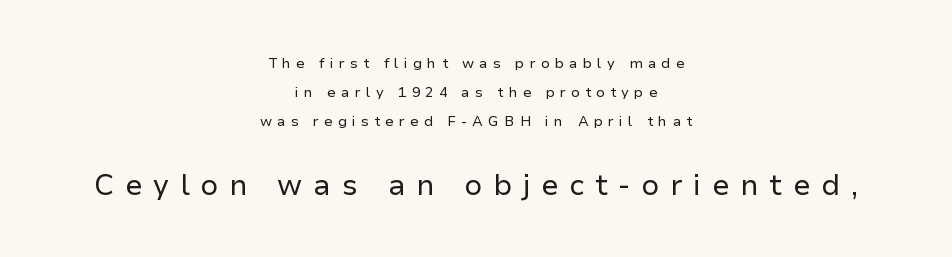
The font family rendered here belongs to the sans-serif group. Designer's note — italics off, roman on. Caption: multi-line text, centered on the measure. The weight would be labelled regular, book, light, or lighter still. Does the leading feel generous? Absolutely, it's lavish. This sample has the flowing, uneven cadence of proportional lettering.
